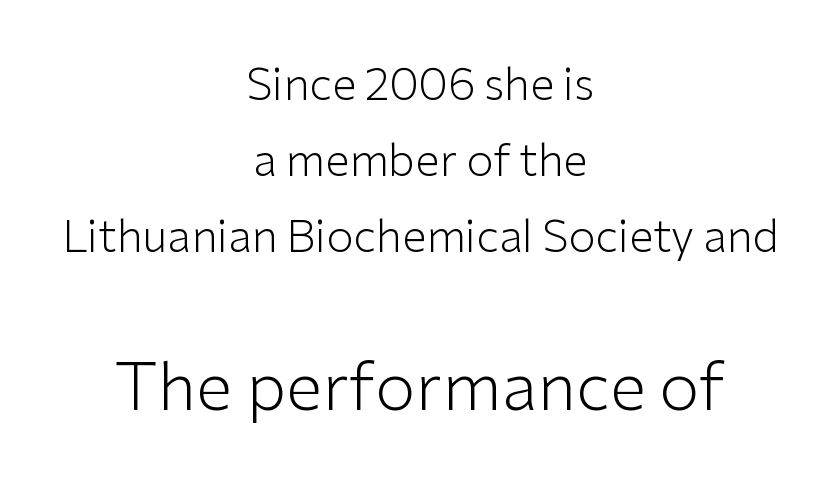
{"serif": "no", "italic": "no", "bold": "no", "weight": "light", "width": "normal", "stroke_contrast": "low", "x_height": "medium", "monospaced": "no", "underline": "no", "align": "center", "line_spacing_ratio": 1.73, "letter_spacing": "normal", "letter_spacing_em": 0.0, "larger_block": "second", "size_ratio": 1.5, "glyph_px": 66}
